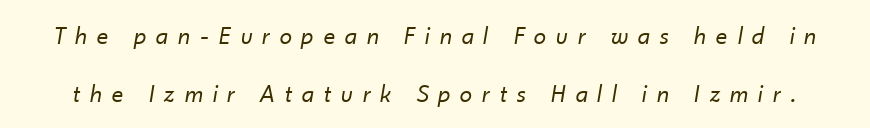
{"italic": "yes", "lean": "right", "slant_degrees": 10, "bold": "no", "underline": "no", "line_spacing": "loose", "line_spacing_ratio": 2.31, "letter_spacing": "wide", "letter_spacing_em": 0.41, "glyph_px": 25}
